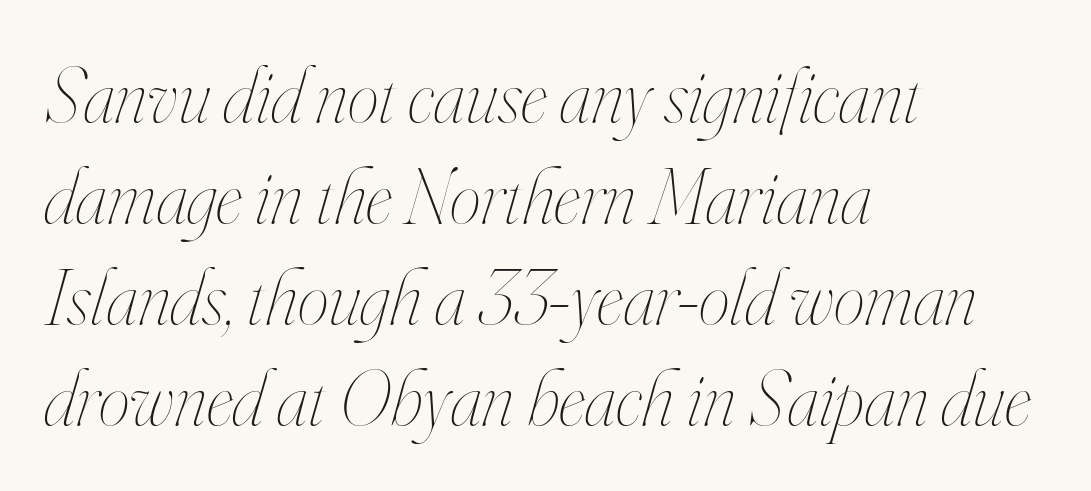
The image shows 79 px thin, condensed type, italic (leaning right); set left-aligned, normal line spacing (1.28x), normal letter spacing, not underlined; high stroke contrast and a small x-height.
